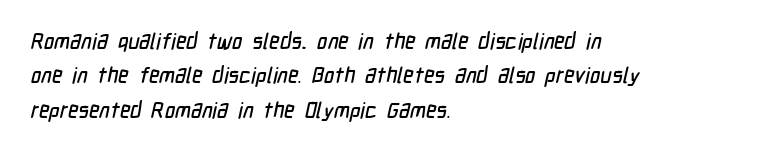
{"underline": "no", "align": "left", "line_spacing": "normal", "line_spacing_ratio": 1.56, "letter_spacing": "normal", "letter_spacing_em": 0.0, "glyph_px": 22}
